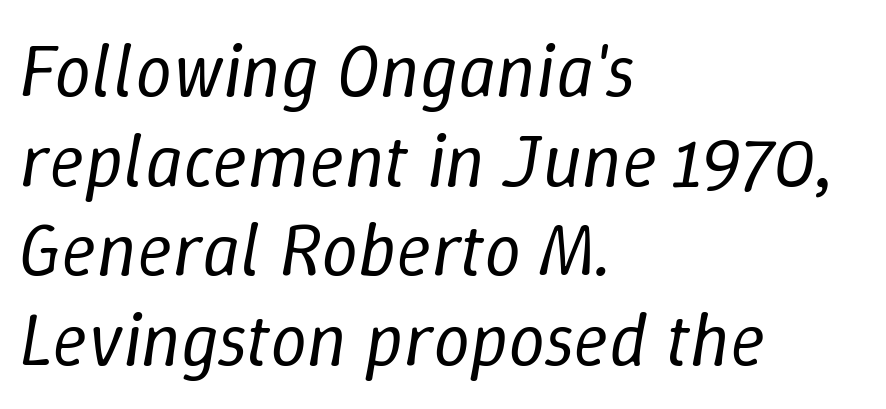
{"italic": "yes", "lean": "right", "slant_degrees": 9, "bold": "no", "weight": "regular", "width": "normal", "stroke_contrast": "low", "x_height": "medium", "monospaced": "no", "underline": "no", "align": "left", "line_spacing_ratio": 1.21, "letter_spacing": "normal", "letter_spacing_em": 0.0, "glyph_px": 74}
